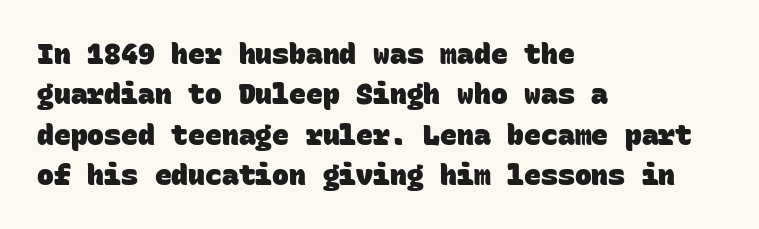
Lines of text with bare space underneath. Does extra space separate the letters? No, they use regular spacing. The lines sit at an ordinary, default distance from one another. Letterform terminals end flat and unadorned throughout the passage. If you drew a ruler down the left edge, every line would touch it. Do the characters align in a grid? Yes, the font is monospaced.
